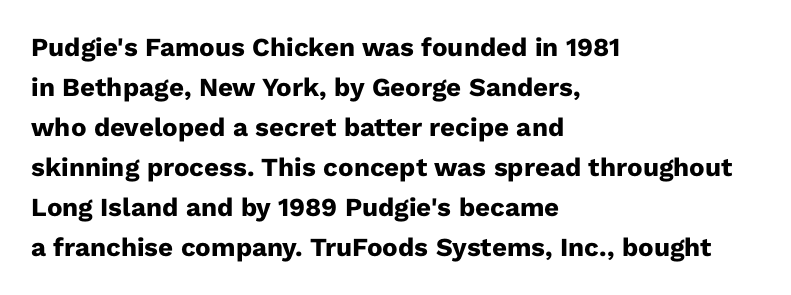
{"italic": "no", "bold": "yes", "underline": "no", "align": "left", "line_spacing": "normal", "line_spacing_ratio": 1.54, "letter_spacing": "normal", "letter_spacing_em": 0.0, "glyph_px": 26}
